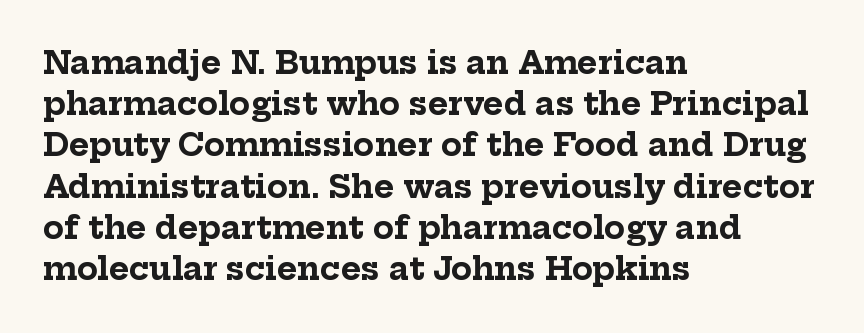
Q: Is the text bold? A: Yes.
Q: Is the text italic (slanted)? A: No, it is upright.
Q: Is the typeface a serif or a sans-serif typeface? A: Serif.
Q: Is the text underlined? A: No.
Q: How is the paragraph aligned? A: Left-aligned.
Q: Is the spacing between letters normal or unusually wide? A: Normal.
Q: Is the spacing between lines tight, normal or loose? A: Normal.
Q: Width (condensed, normal, or wide)? A: Normal.
Q: Stroke contrast? A: Low.
Q: x-height? A: Medium.
Q: Monospaced? A: No.
